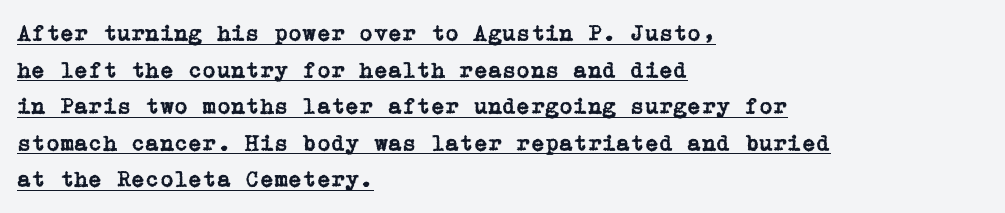
Q: Is the text italic (slanted)? A: No, it is upright.
Q: Is the text underlined? A: Yes.
Q: How is the paragraph aligned? A: Left-aligned.
Q: Is the spacing between letters normal or unusually wide? A: Normal.
Q: Is the spacing between lines tight, normal or loose? A: Normal.
